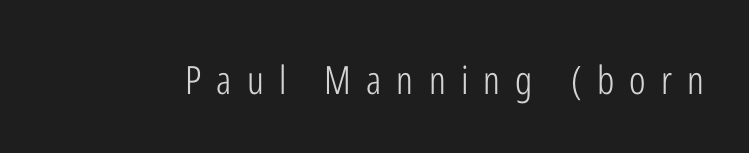
The image shows 39 px light, condensed sans-serif type, upright; set unusually wide letter spacing (+0.39 em), not underlined; low stroke contrast and a medium x-height.
